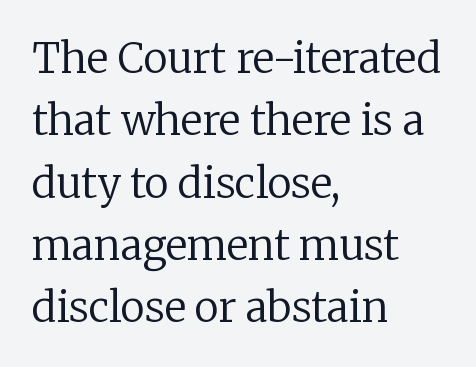
The vertical gap from one line to the next is medium. These lines stack with their left ends in a neat column. Ink coverage per letter is moderate at most. The rendering uses natural spacing where letterforms have individual widths.
